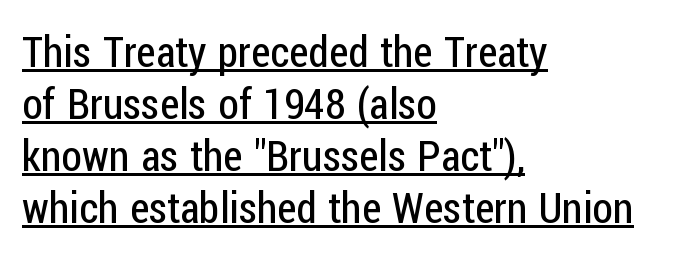
{"serif": "no", "italic": "no", "bold": "no", "weight": "regular", "width": "condensed", "stroke_contrast": "low", "x_height": "medium", "monospaced": "no", "underline": "yes", "align": "left", "line_spacing_ratio": 1.24, "letter_spacing": "normal", "letter_spacing_em": 0.0, "glyph_px": 42}
